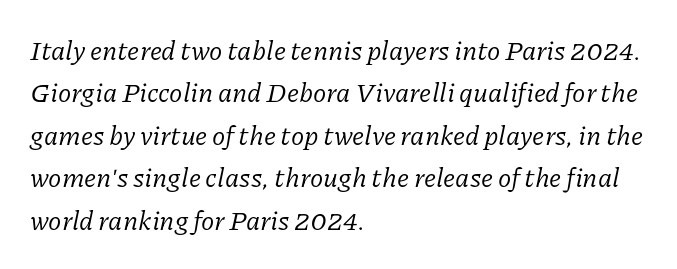
{"italic": "yes", "lean": "right", "slant_degrees": 11, "bold": "no", "underline": "no", "align": "left", "line_spacing": "normal", "line_spacing_ratio": 1.57, "letter_spacing": "normal", "letter_spacing_em": 0.0, "glyph_px": 27}
